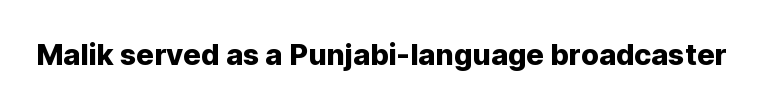
The image shows 29 px sans-serif type, upright; set normal letter spacing, not underlined; low stroke contrast and a medium x-height.
